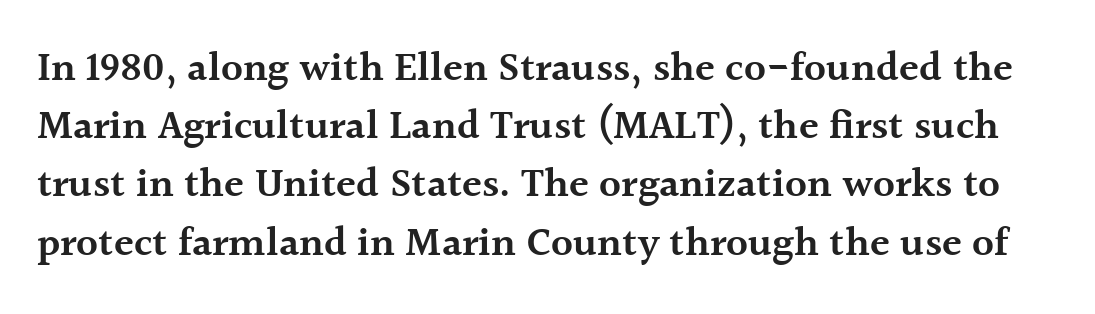
Q: Is the text bold? A: Semi-bold.
Q: Is the text italic (slanted)? A: No, it is upright.
Q: Is the typeface a serif or a sans-serif typeface? A: Serif.
Q: Is the text underlined? A: No.
Q: Is the spacing between letters normal or unusually wide? A: Normal.
Q: Is the spacing between lines tight, normal or loose? A: Normal.
Q: Width (condensed, normal, or wide)? A: Normal.
Q: x-height? A: Medium.
Q: Monospaced? A: No.
